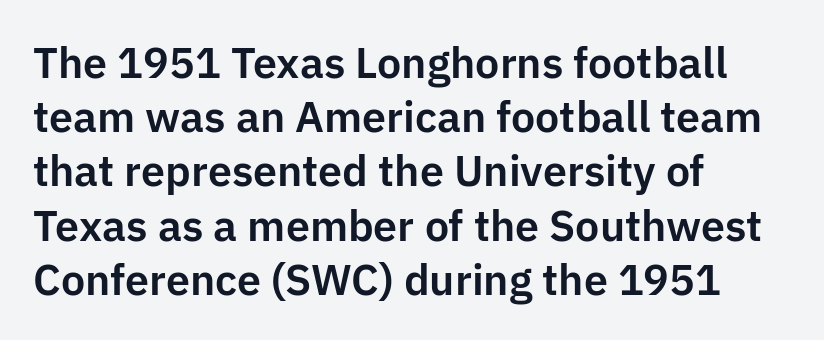
If you drew a ruler down the left edge, every line would touch it. The strip under each line holds only bare page. Think of a printed novel: that variable character pitch is what you see here. Characters remain perfectly vertical along every line.
